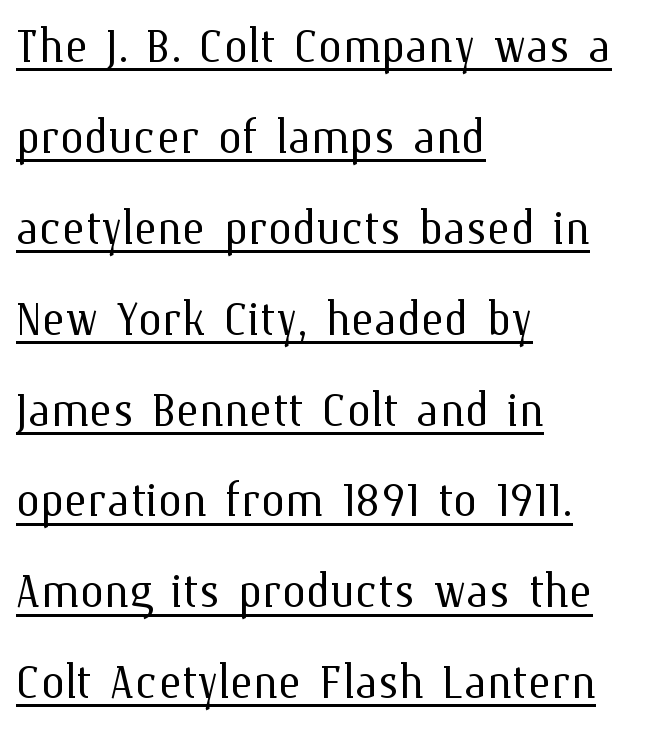
Q: Is the text bold? A: No.
Q: Is the text italic (slanted)? A: No, it is upright.
Q: Is the text underlined? A: Yes.
Q: How is the paragraph aligned? A: Left-aligned.
Q: Is the spacing between letters normal or unusually wide? A: Normal.
Q: Is the spacing between lines tight, normal or loose? A: Normal.
Q: Width (condensed, normal, or wide)? A: Normal.
Q: Stroke contrast? A: Medium.
Q: x-height? A: Medium.
Q: Monospaced? A: No.
